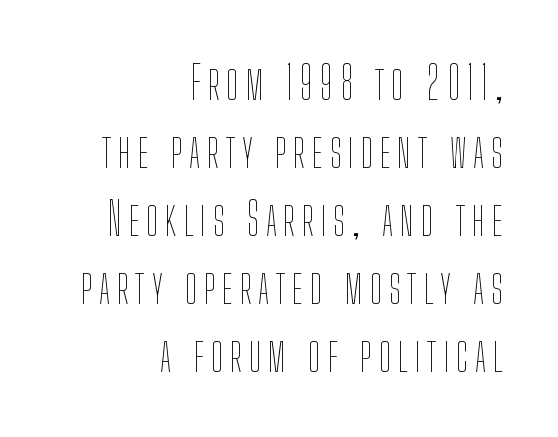
{"italic": "no", "bold": "no", "weight": "thin", "width": "condensed", "stroke_contrast": "low", "x_height": "medium", "monospaced": "no", "underline": "no", "align": "right", "line_spacing": "normal", "line_spacing_ratio": 1.51, "glyph_px": 45}
